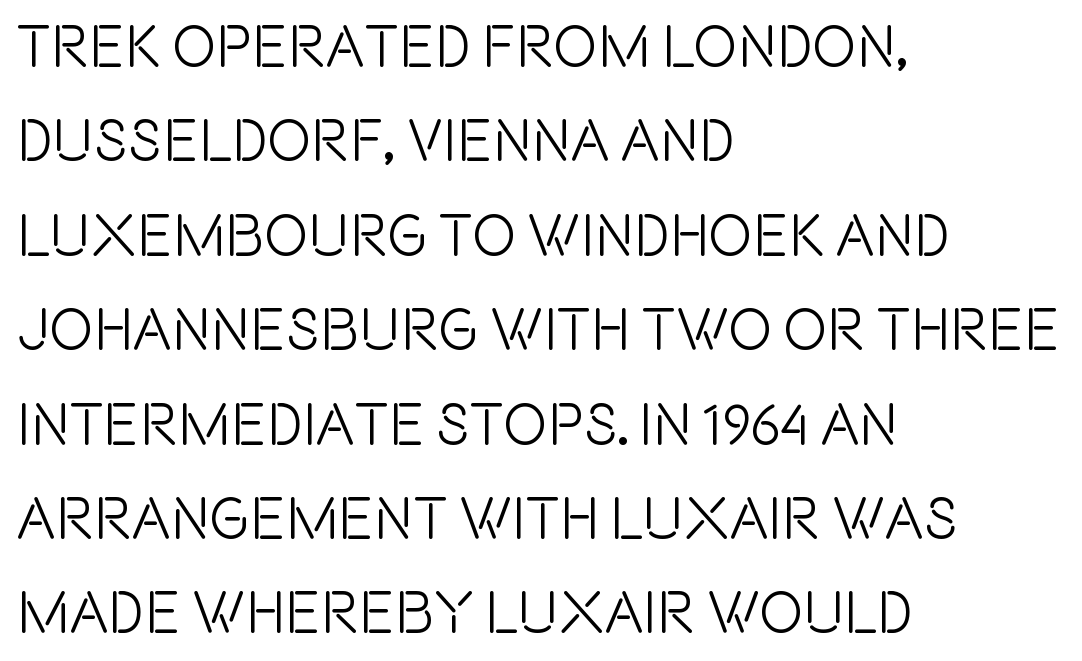
The image shows 59 px condensed sans-serif type, upright; set left-aligned, normal line spacing (1.6x), normal letter spacing, not underlined; a large x-height.
